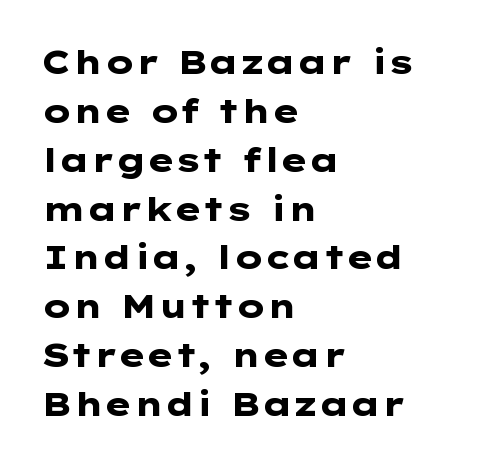
The image shows 33 px heavy, wide sans-serif type, upright; set left-aligned, normal line spacing (1.48x), normal letter spacing, not underlined; low stroke contrast and a medium x-height.
